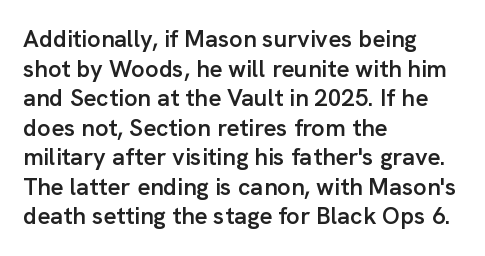
Q: Is the text bold? A: Semi-bold.
Q: Is the text italic (slanted)? A: No, it is upright.
Q: Is the text underlined? A: No.
Q: How is the paragraph aligned? A: Left-aligned.
Q: Is the spacing between letters normal or unusually wide? A: Normal.
